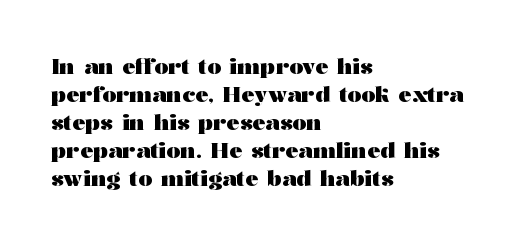
The axis of the letterforms is exactly vertical. Leftover space on each line is placed entirely after the last word. Each row of text sits above clean, open space. Students, note that the glyphs here touch the page at normal intervals.
